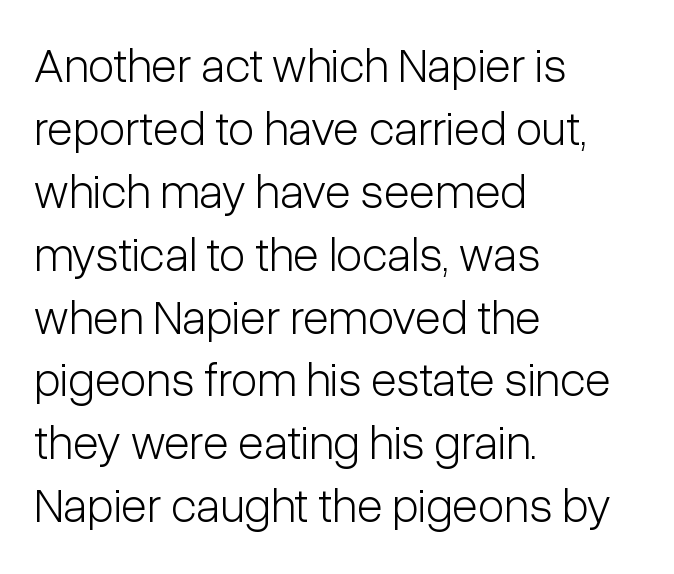
Q: Is the text bold? A: No.
Q: Is the text italic (slanted)? A: No, it is upright.
Q: Is the typeface a serif or a sans-serif typeface? A: Sans-serif.
Q: Is the text underlined? A: No.
Q: How is the paragraph aligned? A: Left-aligned.
Q: Is the spacing between letters normal or unusually wide? A: Normal.
Q: Is the spacing between lines tight, normal or loose? A: Normal.
Q: Width (condensed, normal, or wide)? A: Condensed.
Q: Stroke contrast? A: Low.
Q: x-height? A: Medium.
Q: Monospaced? A: No.
